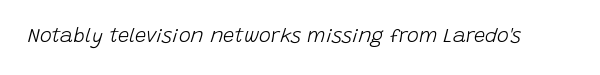
The face used here is rendered with its standard letterfit. Descender tails drop into unmarked territory. Every character sits at an angle, as italics do. The characters are drawn with everyday or finer stroke widths.
